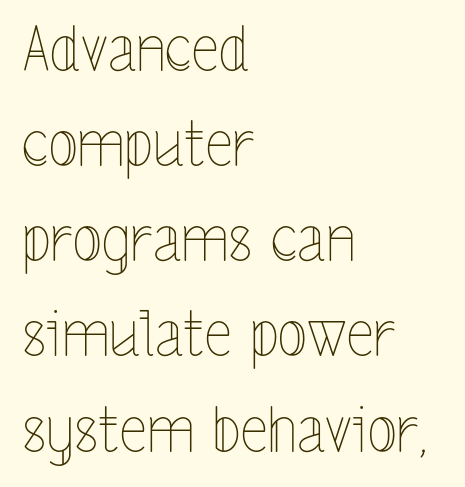
Q: Is the text bold? A: No.
Q: Is the text italic (slanted)? A: No, it is upright.
Q: Is the text underlined? A: No.
Q: How is the paragraph aligned? A: Left-aligned.
Q: Is the spacing between letters normal or unusually wide? A: Normal.
Q: Is the spacing between lines tight, normal or loose? A: Normal.
Q: Width (condensed, normal, or wide)? A: Condensed.
Q: x-height? A: Medium.
Q: Monospaced? A: No.
